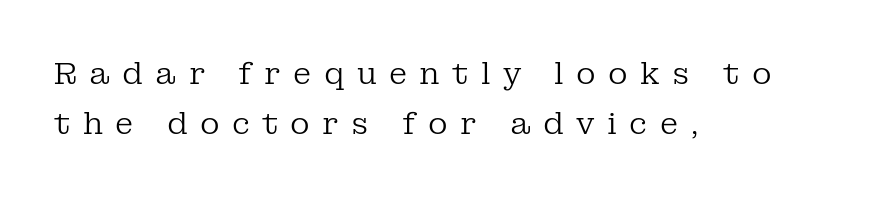
The image shows 30 px regular-weight serif type, upright; set left-aligned, normal line spacing (1.66x), unusually wide letter spacing (+0.41 em), not underlined; low stroke contrast and a medium x-height.
